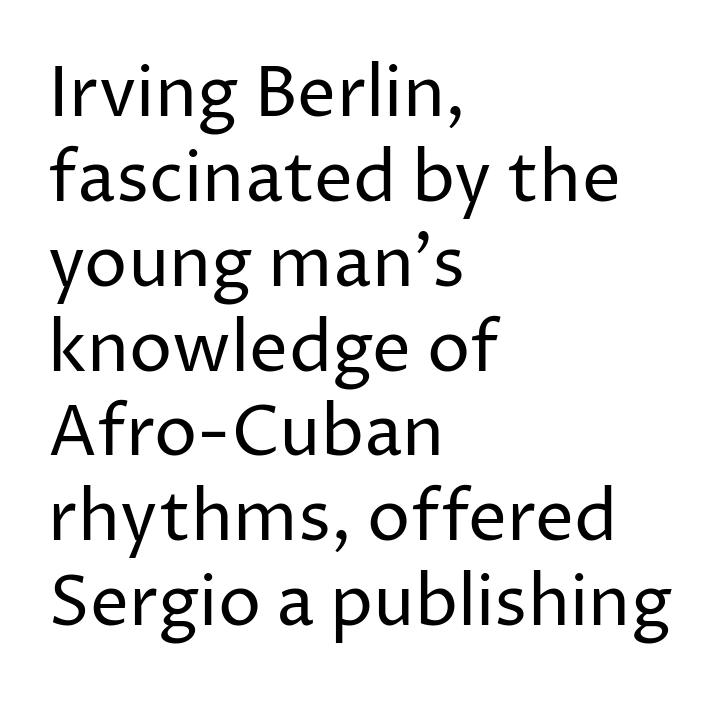
{"serif": "no", "italic": "no", "bold": "no", "weight": "regular", "width": "normal", "stroke_contrast": "low", "x_height": "medium", "monospaced": "no", "underline": "no", "align": "left", "line_spacing_ratio": 1.23, "letter_spacing": "normal", "letter_spacing_em": 0.0, "glyph_px": 69}
